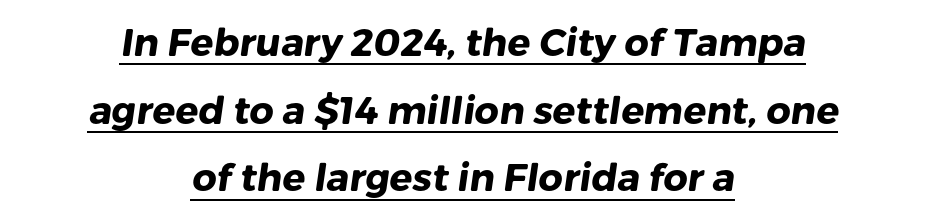
Q: Is the text bold? A: Yes.
Q: Is the typeface a serif or a sans-serif typeface? A: Sans-serif.
Q: Is the text underlined? A: Yes.
Q: How is the paragraph aligned? A: Centered.
Q: Is the spacing between letters normal or unusually wide? A: Normal.
Q: Width (condensed, normal, or wide)? A: Normal.
Q: Stroke contrast? A: Low.
Q: x-height? A: Medium.
Q: Monospaced? A: No.
